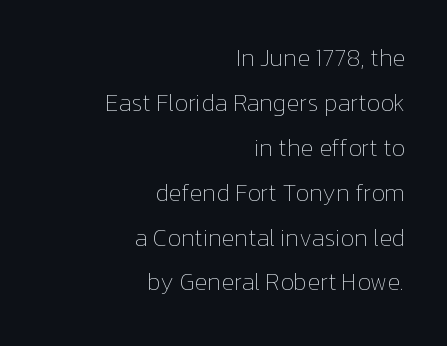
{"italic": "no", "bold": "no", "underline": "no", "align": "right", "line_spacing_ratio": 1.87, "letter_spacing": "normal", "letter_spacing_em": 0.0, "glyph_px": 24}
